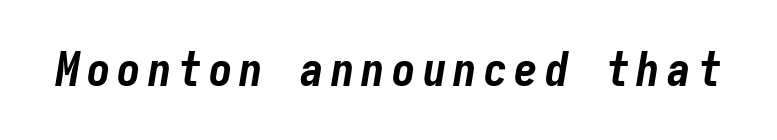
I'd describe the lettering as bold — thick and assertive. These lines are rendered in a fixed-pitch font. The rendering applies a slant to the glyphs. Any mark beneath the type? The region is blank.
